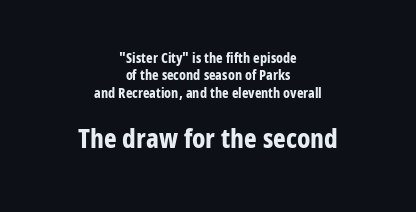
The image shows 27 px bold type, upright; set centered, line spacing 1.24x, normal letter spacing, not underlined; the second (bottom) block is 1.93x larger.
